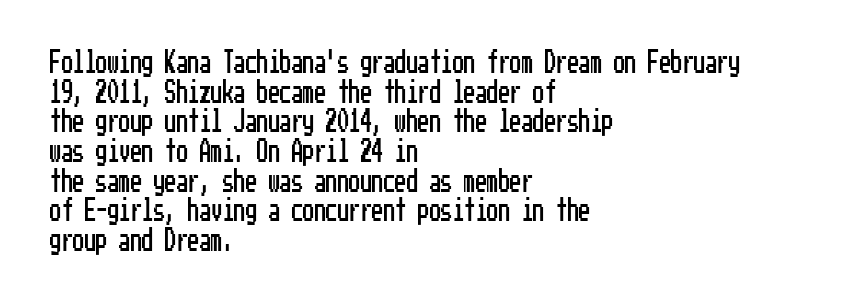
Q: Is the text italic (slanted)? A: No, it is upright.
Q: Is the text underlined? A: No.
Q: How is the paragraph aligned? A: Left-aligned.
Q: Is the spacing between letters normal or unusually wide? A: Normal.
Q: Is the spacing between lines tight, normal or loose? A: Normal.
